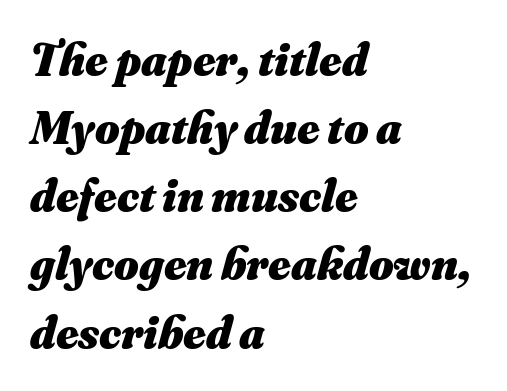
{"italic": "yes", "lean": "right", "slant_degrees": 16, "bold": "yes", "weight": "heavy", "width": "normal", "stroke_contrast": "medium", "x_height": "small", "monospaced": "no", "underline": "no", "align": "left", "line_spacing": "normal", "line_spacing_ratio": 1.45, "letter_spacing": "normal", "letter_spacing_em": 0.0, "glyph_px": 47}
